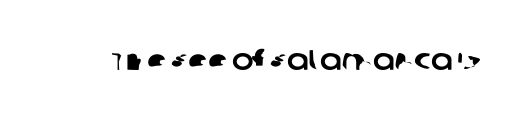
{"serif": "no", "width": "normal", "stroke_contrast": "low", "x_height": "large", "monospaced": "no", "underline": "no", "letter_spacing": "normal", "letter_spacing_em": 0.0, "glyph_px": 29}
